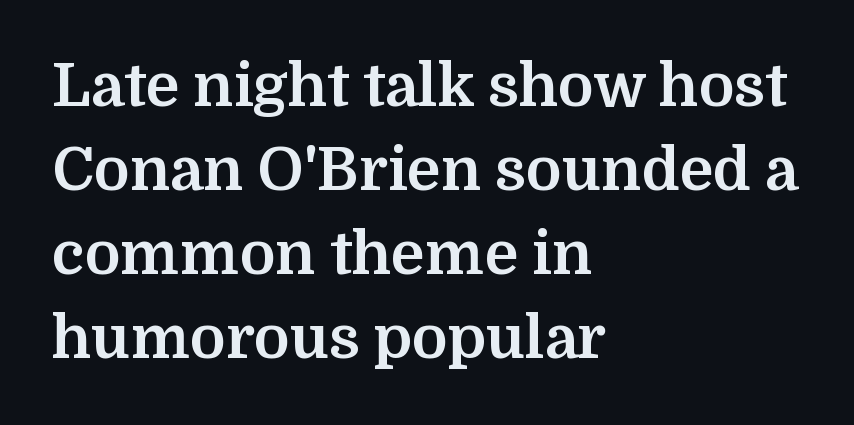
Q: Is the text bold? A: Yes.
Q: Is the text italic (slanted)? A: No, it is upright.
Q: Is the typeface a serif or a sans-serif typeface? A: Serif.
Q: Is the text underlined? A: No.
Q: How is the paragraph aligned? A: Left-aligned.
Q: Is the spacing between letters normal or unusually wide? A: Normal.
Q: Is the spacing between lines tight, normal or loose? A: Normal.
Q: Width (condensed, normal, or wide)? A: Normal.
Q: Stroke contrast? A: Medium.
Q: x-height? A: Medium.
Q: Monospaced? A: No.
